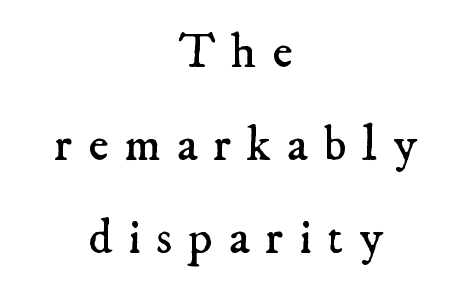
Visually the block forms a symmetrical silhouette, jagged on both flanks. Leading: increased. Letterform terminals end in serifs throughout the passage. Is this a fixed-width face? No — the glyphs have proportional, varying widths. Stem width sits at or under what a default text font uses. What stands out about the letter spacing? Its width — letters are far apart.
